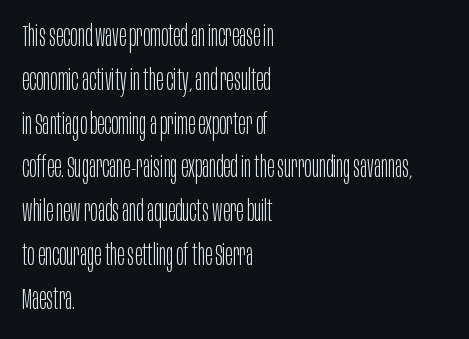
Q: Is the text bold? A: No.
Q: Is the text italic (slanted)? A: No, it is upright.
Q: Is the typeface a serif or a sans-serif typeface? A: Sans-serif.
Q: Is the text underlined? A: No.
Q: How is the paragraph aligned? A: Left-aligned.
Q: Is the spacing between letters normal or unusually wide? A: Normal.
Q: Is the spacing between lines tight, normal or loose? A: Normal.
Q: Width (condensed, normal, or wide)? A: Condensed.
Q: Stroke contrast? A: Low.
Q: x-height? A: Large.
Q: Monospaced? A: No.
